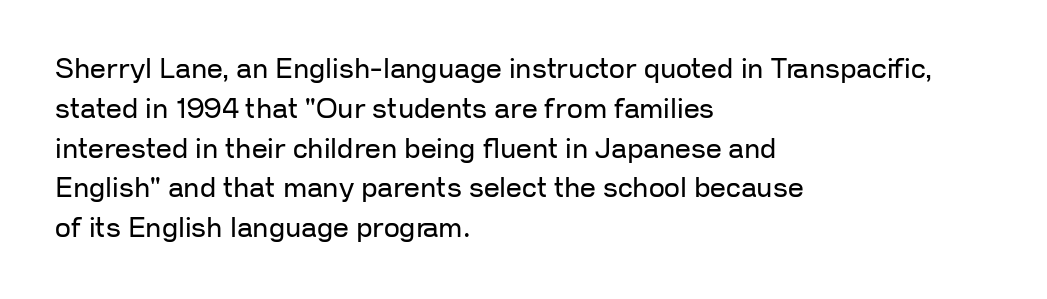
The image shows 28 px regular-weight sans-serif type, upright; set left-aligned, normal line spacing (1.42x), normal letter spacing, not underlined; low stroke contrast and a medium x-height.
